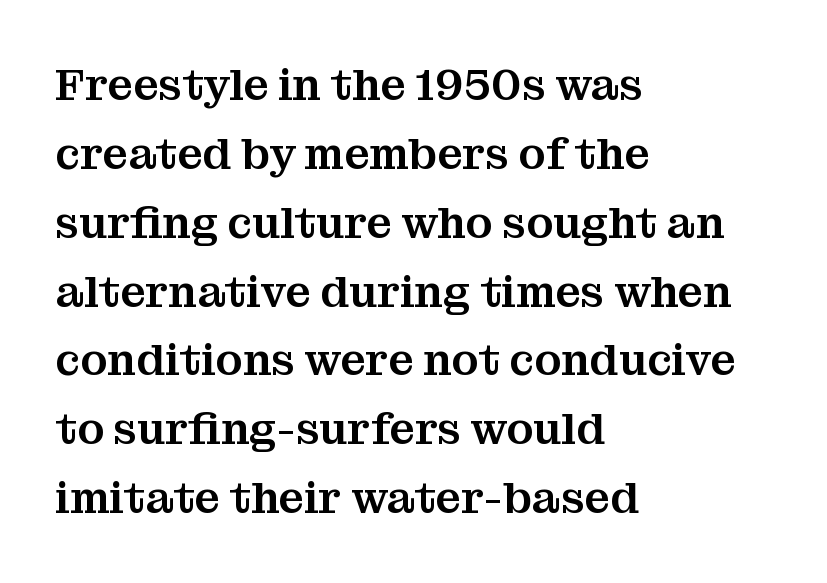
Note the varied advance widths — an 'i' is clearly narrower than an 'm'. In CSS terms this would be text-align: left. Check under the words: just untouched page. One glance says typical: line gaps are just what's usual.
